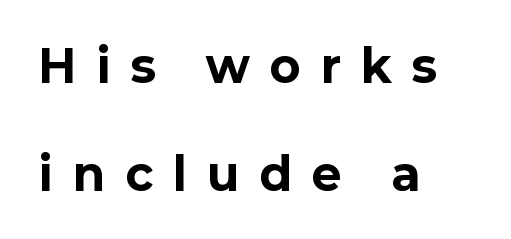
The image shows 45 px bold sans-serif type, upright; set left-aligned, loose line spacing (2.39x), unusually wide letter spacing (+0.46 em), not underlined; low stroke contrast and a medium x-height.
